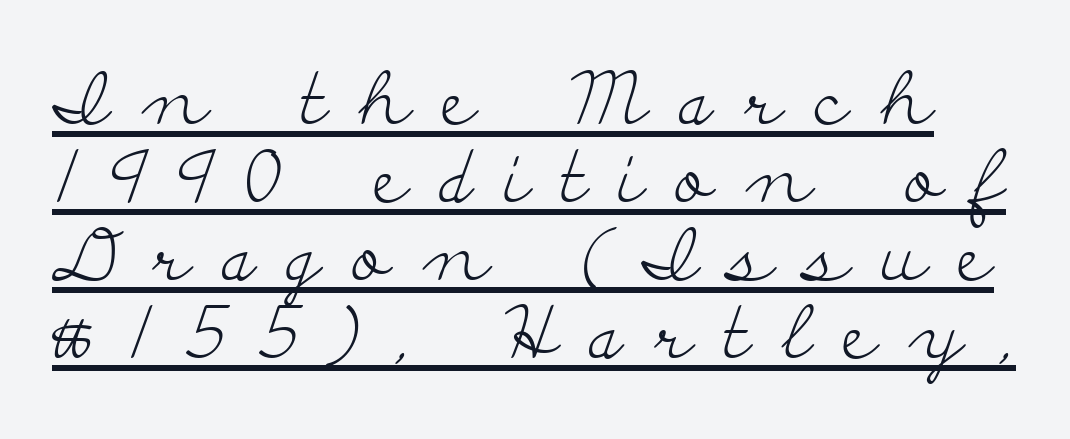
Is the type heavy? It reads as light-to-regular instead. The text was rendered using a seriffed face with decorative stroke endings. The lines are packed closely together with very little leading.
